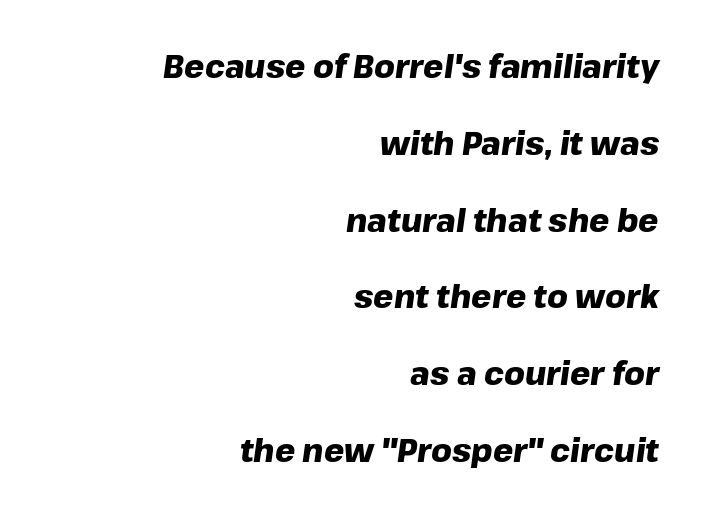
The image shows 32 px heavy type, italic (leaning right); set right-aligned, loose line spacing (2.4x), normal letter spacing, not underlined; low stroke contrast and a medium x-height.
